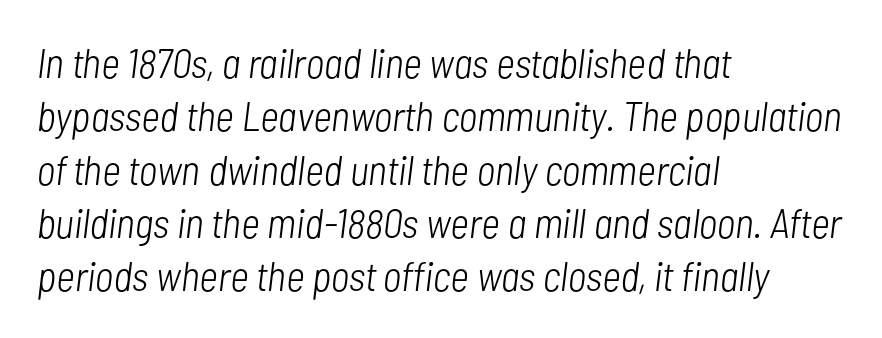
{"italic": "yes", "lean": "right", "slant_degrees": 7, "bold": "no", "weight": "light", "width": "condensed", "stroke_contrast": "low", "x_height": "medium", "monospaced": "no", "underline": "no", "align": "left", "line_spacing": "normal", "line_spacing_ratio": 1.3, "letter_spacing": "normal", "letter_spacing_em": 0.0, "glyph_px": 41}
